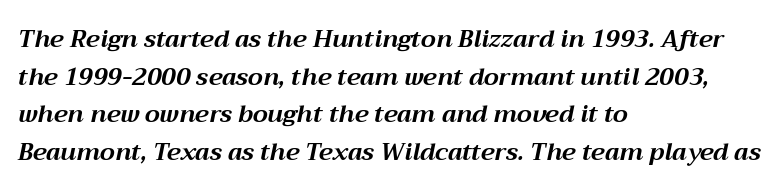
You'd pick this weight for a headline — it's a proper bold. Type without underlining. Horizontal alignment here is leftward, the default for most running prose. The face used here is rendered with its standard letterfit. The space between consecutive lines is moderate.
